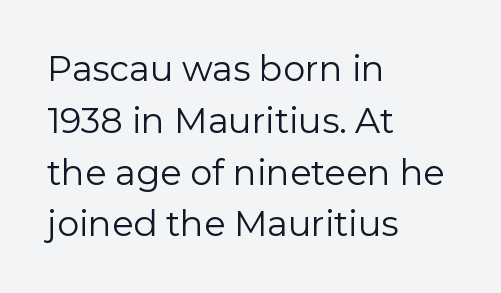
Type without underlining. Think of a printed novel: that variable character pitch is what you see here. Nope, not italic — everything's standing straight. The rendering anchors every line to the left-hand side. The font family rendered here belongs to the sans-serif group. The passage shown stacks its lines at a standard gap.
